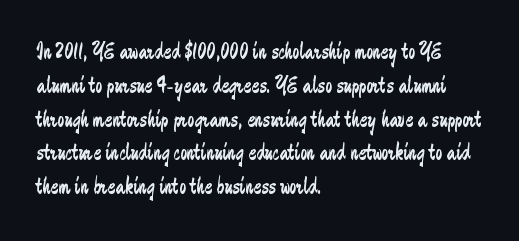
The image shows 23 px text type; set left-aligned, normal line spacing (1.47x), normal letter spacing, not underlined.
